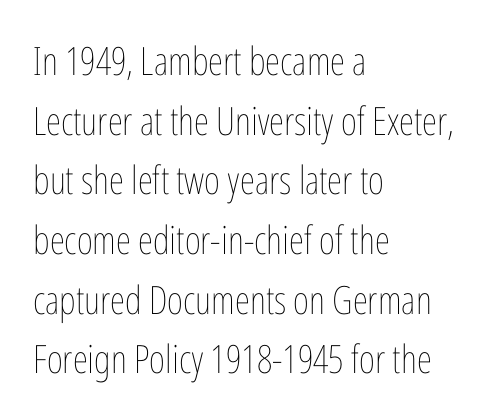
The image shows 39 px thin, condensed type, upright; set left-aligned, normal line spacing (1.53x), normal letter spacing, not underlined; low stroke contrast and a medium x-height.
